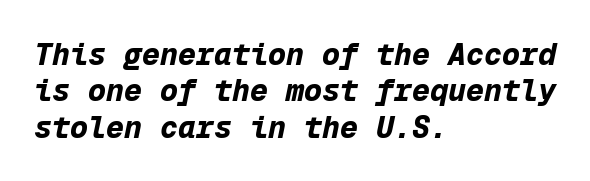
The image shows 30 px bold type, italic (leaning right), monospaced; set left-aligned, line spacing 1.21x, normal letter spacing, not underlined; low stroke contrast and a medium x-height.
